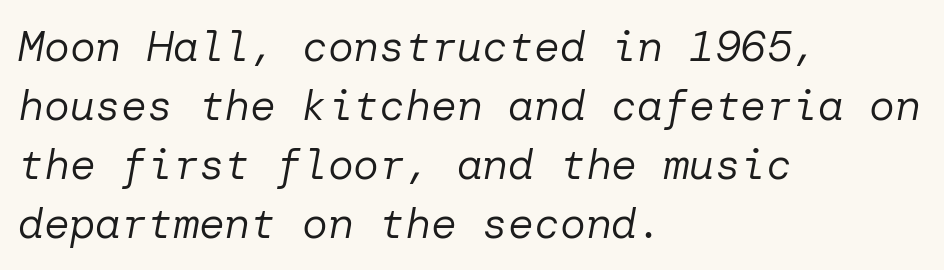
{"italic": "yes", "lean": "right", "slant_degrees": 10, "bold": "no", "weight": "regular", "width": "normal", "stroke_contrast": "low", "x_height": "medium", "underline": "no", "align": "left", "line_spacing": "normal", "line_spacing_ratio": 1.37, "letter_spacing": "normal", "letter_spacing_em": 0.0, "glyph_px": 43}
